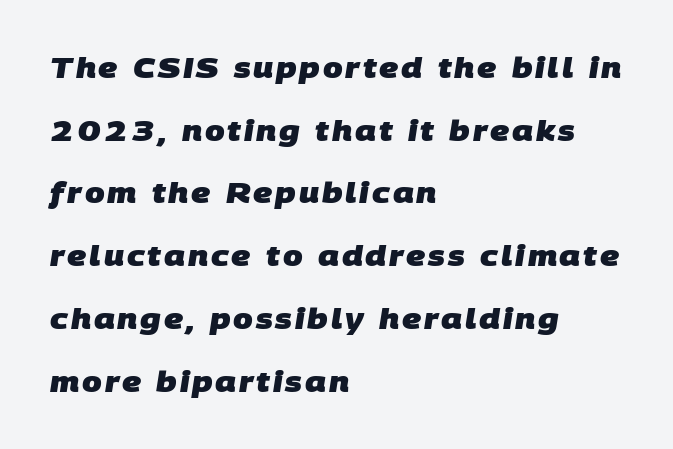
The image shows 28 px heavy sans-serif type; set left-aligned, loose line spacing (2.24x), not underlined; low stroke contrast and a large x-height.
